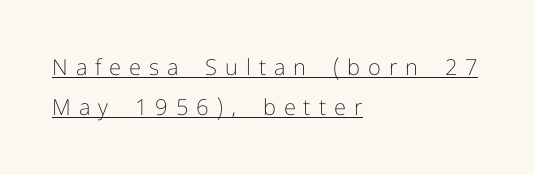
{"italic": "no", "bold": "no", "underline": "yes", "align": "left", "line_spacing_ratio": 1.82, "letter_spacing": "wide", "letter_spacing_em": 0.36, "glyph_px": 22}
